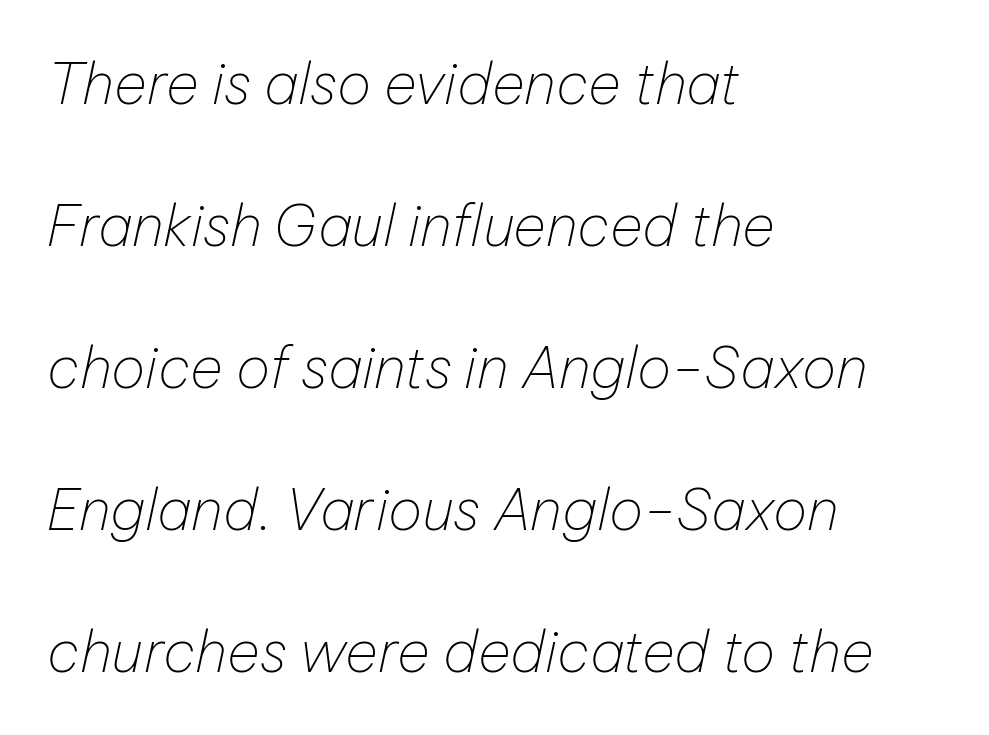
Q: Is the text bold? A: No.
Q: Is the text italic (slanted)? A: Yes, it leans right by about 12 degrees.
Q: Is the text underlined? A: No.
Q: How is the paragraph aligned? A: Left-aligned.
Q: Is the spacing between letters normal or unusually wide? A: Normal.
Q: Is the spacing between lines tight, normal or loose? A: Loose.
Q: Width (condensed, normal, or wide)? A: Normal.
Q: Stroke contrast? A: Low.
Q: x-height? A: Medium.
Q: Monospaced? A: No.
